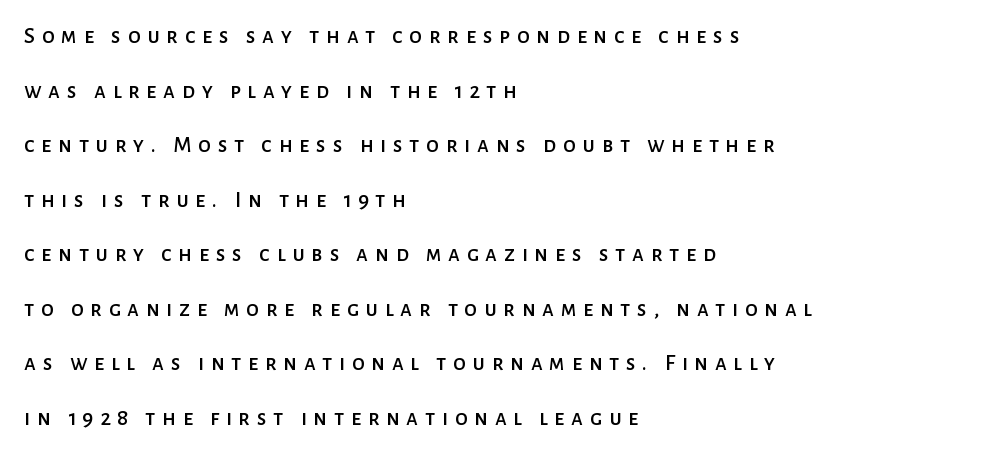
The image shows 23 px text type, upright; set left-aligned, loose line spacing (2.37x), unusually wide letter spacing (+0.29 em), not underlined.
